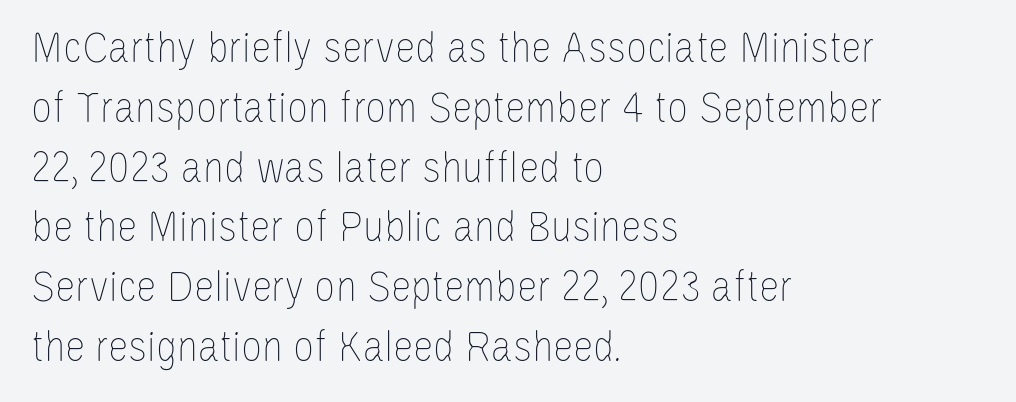
The image shows 46 px thin, condensed type, upright; set left-aligned, normal line spacing (1.3x), normal letter spacing, not underlined; low stroke contrast and a large x-height.
